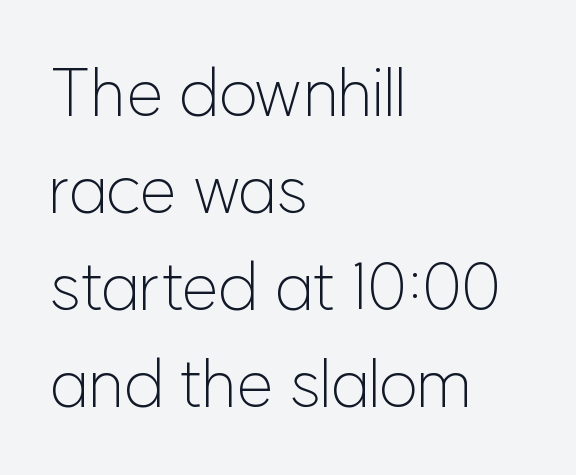
Stroke terminals: plain, sans-serif. The typesetting does not lean heavy: it is not bold. Letters rest on an invisible, unmarked baseline. The type is set solid horizontally, with unmodified tracking. Which margin do the lines hug? The left one — the right edge is uneven.
